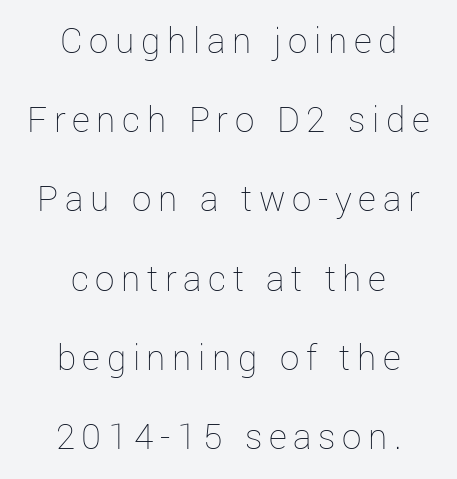
Q: Is the text bold? A: No.
Q: Is the text italic (slanted)? A: No, it is upright.
Q: Is the text underlined? A: No.
Q: How is the paragraph aligned? A: Centered.
Q: Is the spacing between lines tight, normal or loose? A: Loose.
Q: Width (condensed, normal, or wide)? A: Normal.
Q: Stroke contrast? A: Low.
Q: x-height? A: Medium.
Q: Monospaced? A: No.
